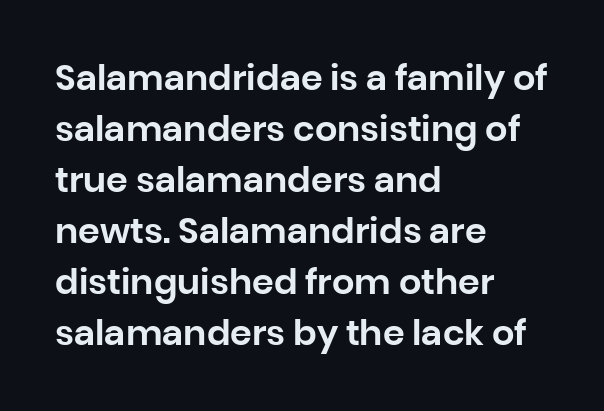
The image shows 35 px sans-serif type, upright; set left-aligned, normal line spacing (1.46x), normal letter spacing, not underlined; low stroke contrast and a large x-height.
